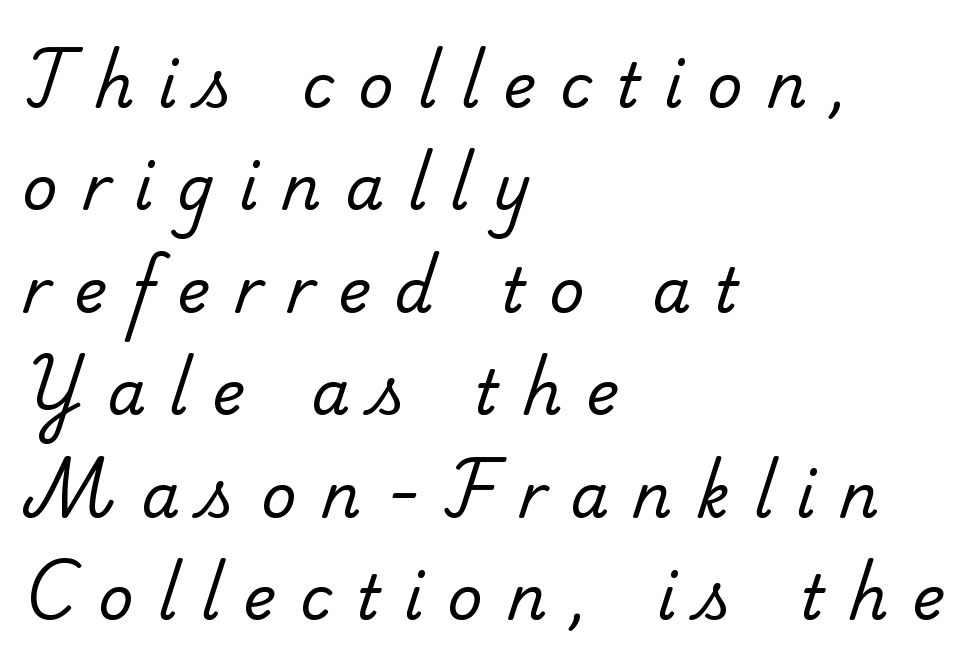
Q: Is the text bold? A: No.
Q: Is the typeface a serif or a sans-serif typeface? A: Serif.
Q: Is the text underlined? A: No.
Q: How is the paragraph aligned? A: Left-aligned.
Q: Is the spacing between letters normal or unusually wide? A: Unusually wide.
Q: Is the spacing between lines tight, normal or loose? A: Normal.
Q: Width (condensed, normal, or wide)? A: Normal.
Q: Stroke contrast? A: Low.
Q: x-height? A: Small.
Q: Monospaced? A: No.
